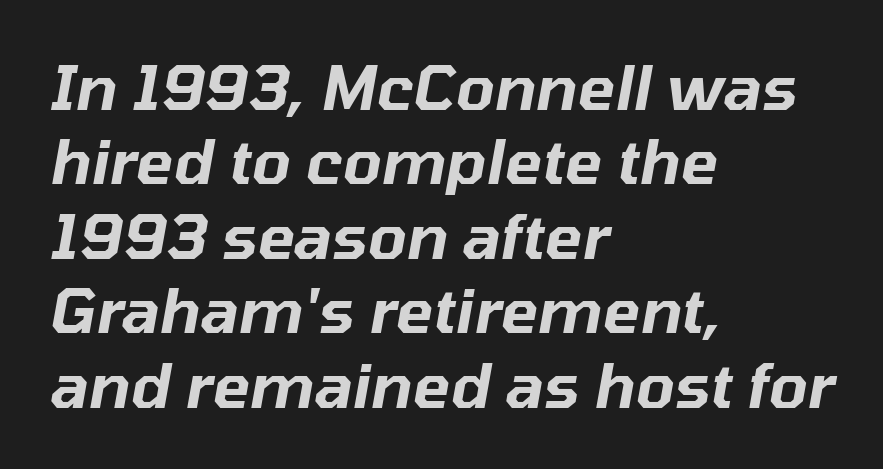
The image shows 62 px text type, italic (leaning right); set left-aligned, line spacing 1.2x, normal letter spacing, not underlined; low stroke contrast and a medium x-height.
